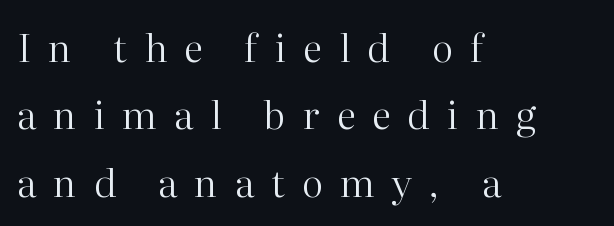
Q: Is the text bold? A: No.
Q: Is the text italic (slanted)? A: No, it is upright.
Q: Is the typeface a serif or a sans-serif typeface? A: Serif.
Q: Is the text underlined? A: No.
Q: How is the paragraph aligned? A: Left-aligned.
Q: Is the spacing between letters normal or unusually wide? A: Unusually wide.
Q: Width (condensed, normal, or wide)? A: Normal.
Q: Stroke contrast? A: High.
Q: x-height? A: Medium.
Q: Monospaced? A: No.
